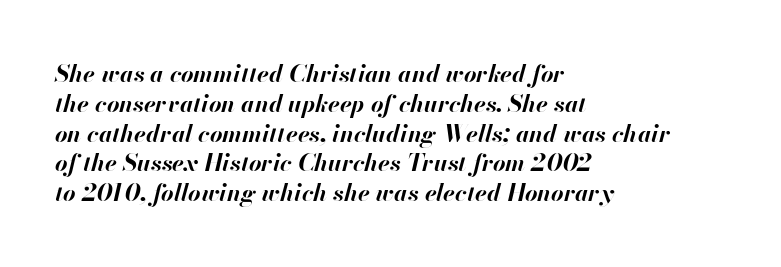
The image shows 24 px bold type, italic (leaning right); set left-aligned, line spacing 1.24x, normal letter spacing, not underlined.
